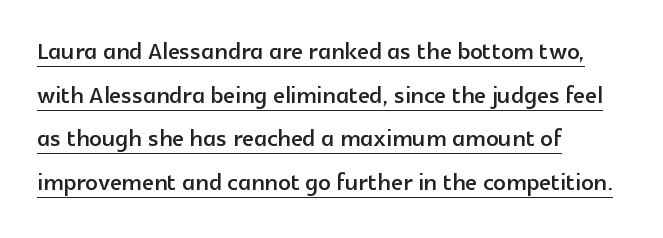
{"serif": "no", "italic": "no", "width": "normal", "x_height": "medium", "monospaced": "no", "underline": "yes", "align": "left", "line_spacing": "normal", "line_spacing_ratio": 1.41, "letter_spacing": "normal", "letter_spacing_em": 0.0, "glyph_px": 31}
